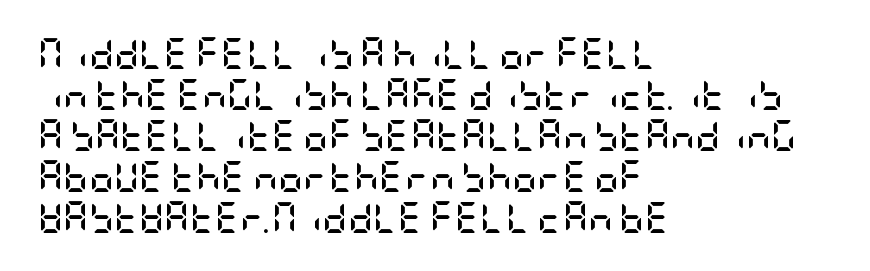
{"serif": "no", "italic": "no", "bold": "yes", "weight": "semibold", "width": "condensed", "stroke_contrast": "low", "x_height": "large", "underline": "no", "align": "left", "line_spacing": "normal", "line_spacing_ratio": 1.32, "letter_spacing": "normal", "letter_spacing_em": 0.0, "glyph_px": 31}
